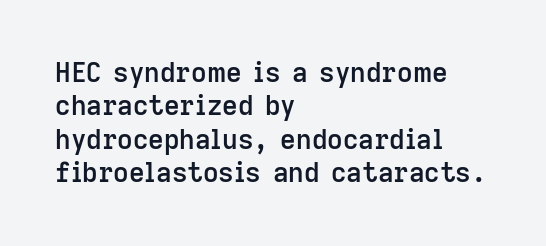
Moderately thickened strokes mark this as semibold type. A clean baseline with only descenders dipping below it. Line starts are locked; line ends wander. Honestly, the letter spacing is just normal — you wouldn't notice it. Italic? Not at all — the glyphs are vertical.
